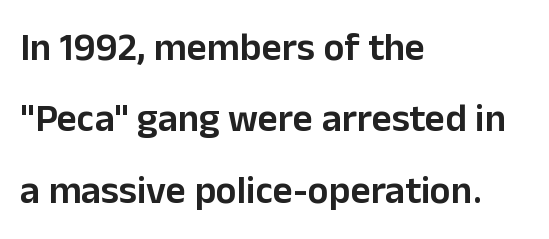
Only glyphs here, with clear space below each row. The letters advance in unequal steps, a hallmark of proportional type. Strokes here are thickened, but only to semibold level. Posture: upright roman.
